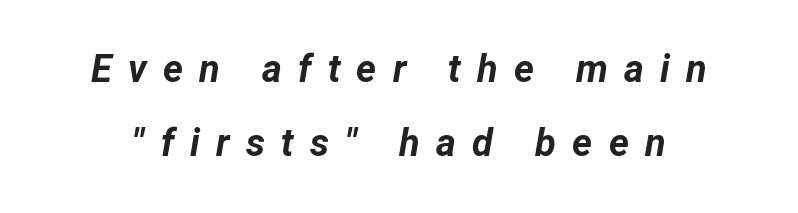
{"italic": "yes", "lean": "right", "slant_degrees": 12, "bold": "yes", "weight": "bold", "width": "normal", "stroke_contrast": "low", "x_height": "medium", "monospaced": "no", "underline": "no", "line_spacing": "loose", "line_spacing_ratio": 1.96, "letter_spacing": "wide", "letter_spacing_em": 0.43, "glyph_px": 38}
